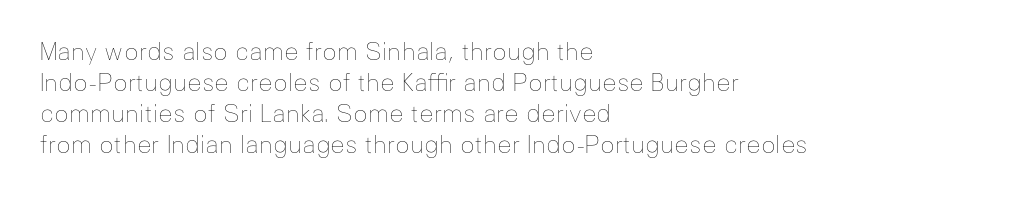
These lines keep a tight, regular rhythm from letter to letter. Notice how descenders clear the ascenders below comfortably — that's standard leading. These lines were composed using upright roman letters. One-word summary of the alignment: left. Nobody drew a line under any word here. The typesetting does not lean heavy: it is not bold.
